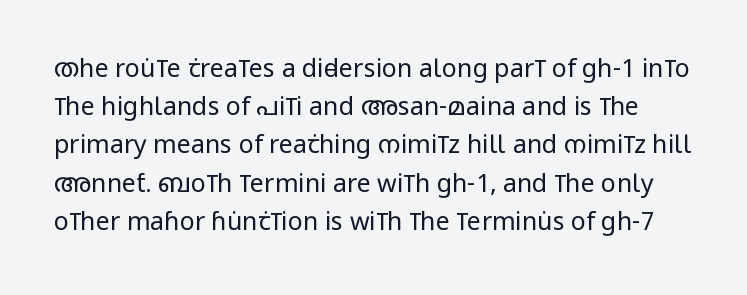
Q: Is the text bold? A: No.
Q: Is the text italic (slanted)? A: No, it is upright.
Q: Is the text underlined? A: No.
Q: Is the spacing between letters normal or unusually wide? A: Normal.
Q: Is the spacing between lines tight, normal or loose? A: Normal.
